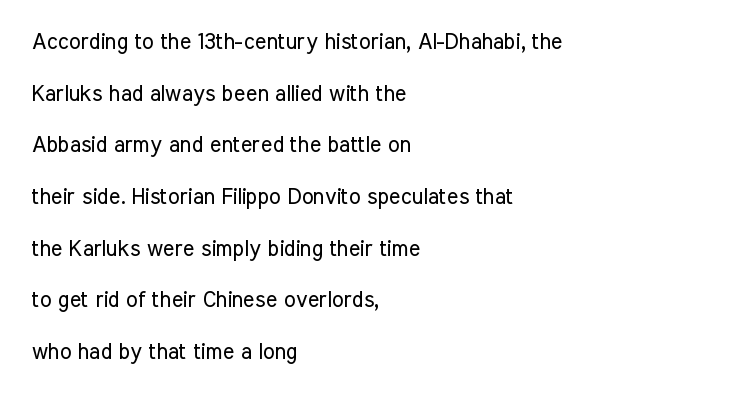
{"italic": "no", "bold": "no", "underline": "no", "align": "left", "line_spacing": "loose", "line_spacing_ratio": 2.35, "letter_spacing": "normal", "letter_spacing_em": 0.0, "glyph_px": 22}
